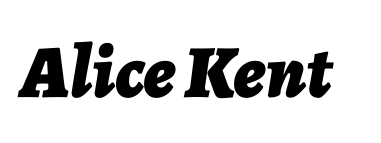
{"italic": "yes", "lean": "right", "slant_degrees": 7, "bold": "yes", "weight": "bold", "width": "normal", "stroke_contrast": "low", "x_height": "medium", "monospaced": "no", "underline": "no", "letter_spacing": "normal", "letter_spacing_em": 0.0, "glyph_px": 75}
